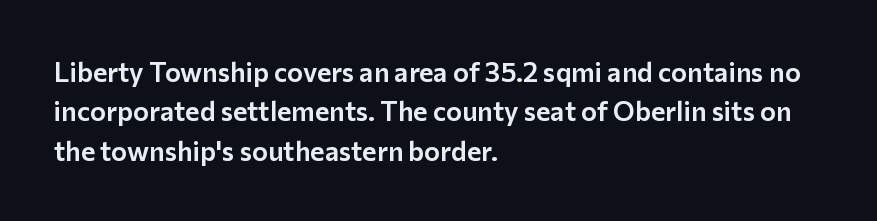
{"italic": "no", "underline": "no", "align": "left", "line_spacing": "normal", "line_spacing_ratio": 1.46, "letter_spacing": "normal", "letter_spacing_em": 0.0, "glyph_px": 27}
